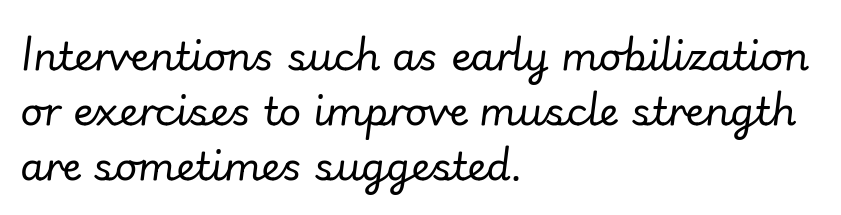
The specimen omits any rule beneath the text block's lines. The face used here is proportionally spaced, like ordinary book or web type. Spacing between characters is what you'd get straight out of the box. Nothing heavy about these letters — not bold at all.
